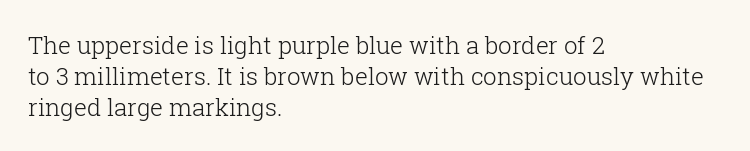
Q: Is the text bold? A: No.
Q: Is the text italic (slanted)? A: No, it is upright.
Q: Is the text underlined? A: No.
Q: How is the paragraph aligned? A: Left-aligned.
Q: Is the spacing between letters normal or unusually wide? A: Normal.
Q: Is the spacing between lines tight, normal or loose? A: Normal.
